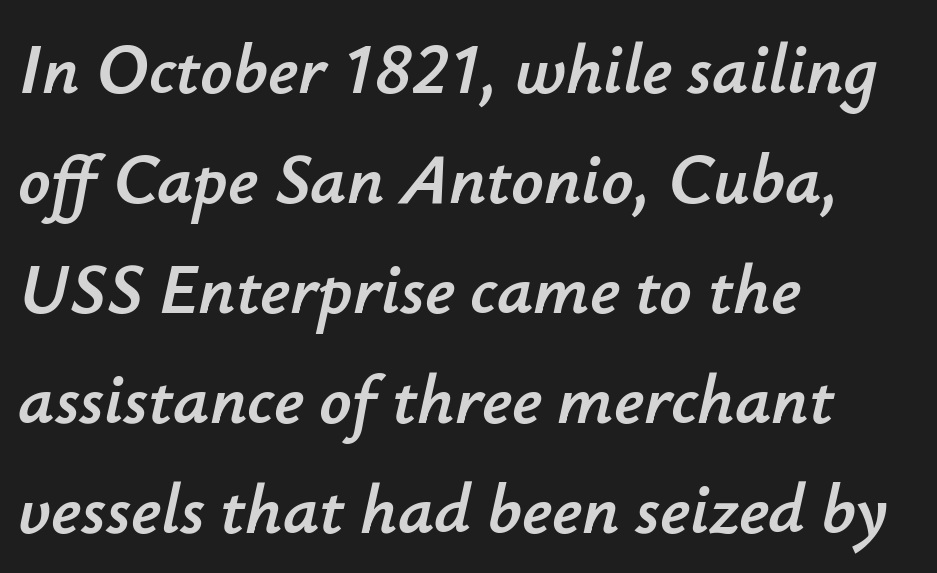
{"italic": "yes", "lean": "right", "slant_degrees": 12, "width": "normal", "stroke_contrast": "low", "x_height": "small", "monospaced": "no", "underline": "no", "align": "left", "line_spacing": "normal", "line_spacing_ratio": 1.55, "letter_spacing": "normal", "letter_spacing_em": 0.0, "glyph_px": 71}
